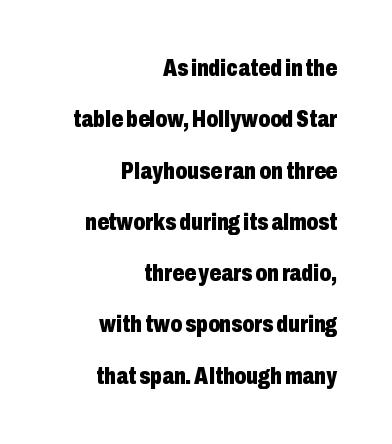
The image shows 23 px bold type, upright; set right-aligned, loose line spacing (2.23x), normal letter spacing, not underlined.
